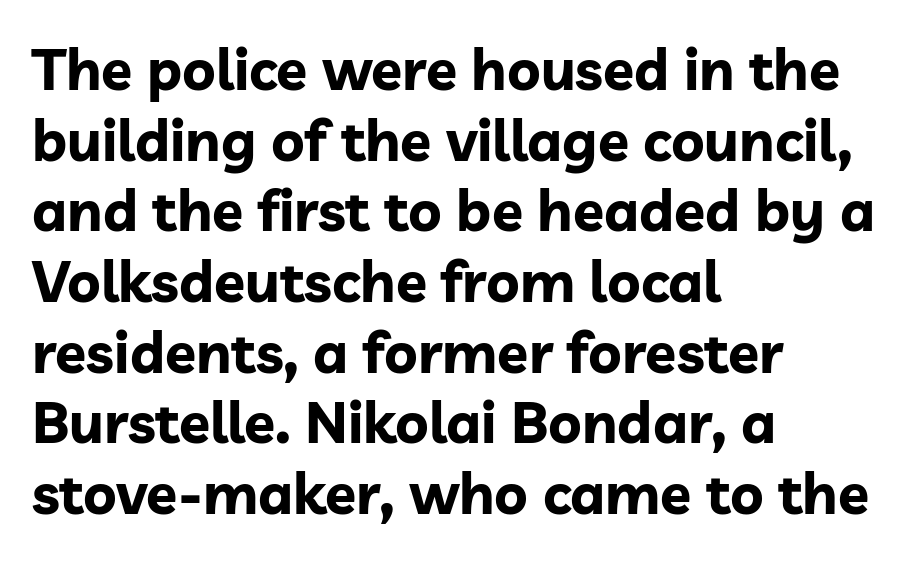
Q: Is the text bold? A: Yes.
Q: Is the text italic (slanted)? A: No, it is upright.
Q: Is the typeface a serif or a sans-serif typeface? A: Sans-serif.
Q: Is the text underlined? A: No.
Q: How is the paragraph aligned? A: Left-aligned.
Q: Is the spacing between letters normal or unusually wide? A: Normal.
Q: Width (condensed, normal, or wide)? A: Normal.
Q: Stroke contrast? A: Low.
Q: x-height? A: Medium.
Q: Monospaced? A: No.
